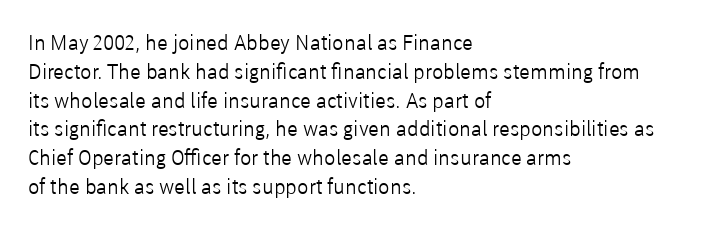
Each new line begins a customary step beneath the previous one. Stems here are at most as thick as an everyday book face. Words appear dense and cohesive because spacing is normal. Descenders hang freely into open space. The axis of the letterforms is exactly vertical.
